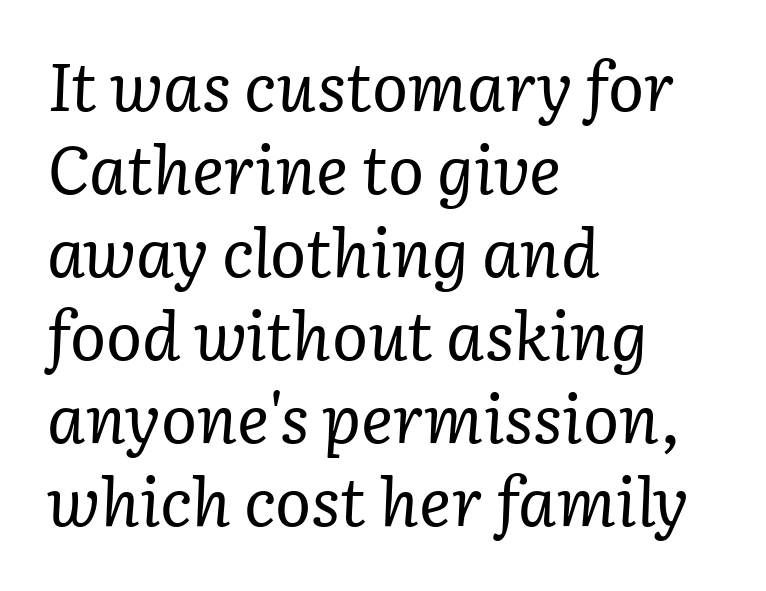
Q: Is the text bold? A: No.
Q: Is the text italic (slanted)? A: Yes, it leans right by about 3 degrees.
Q: Is the typeface a serif or a sans-serif typeface? A: Serif.
Q: Is the text underlined? A: No.
Q: How is the paragraph aligned? A: Left-aligned.
Q: Is the spacing between letters normal or unusually wide? A: Normal.
Q: Width (condensed, normal, or wide)? A: Normal.
Q: Stroke contrast? A: Low.
Q: x-height? A: Medium.
Q: Monospaced? A: No.
